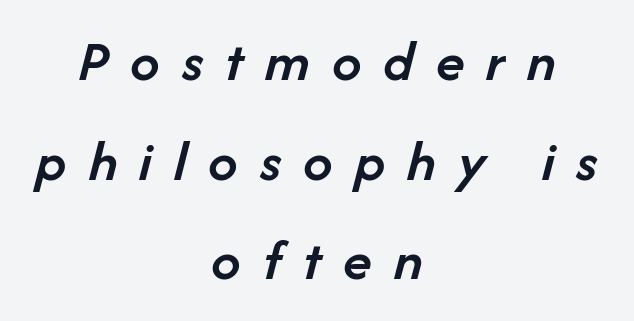
{"italic": "yes", "lean": "right", "slant_degrees": 14, "bold": "semi", "weight": "semibold", "width": "normal", "stroke_contrast": "low", "x_height": "medium", "monospaced": "no", "underline": "no", "align": "center", "line_spacing": "normal", "line_spacing_ratio": 1.69, "letter_spacing": "wide", "letter_spacing_em": 0.37, "glyph_px": 59}
